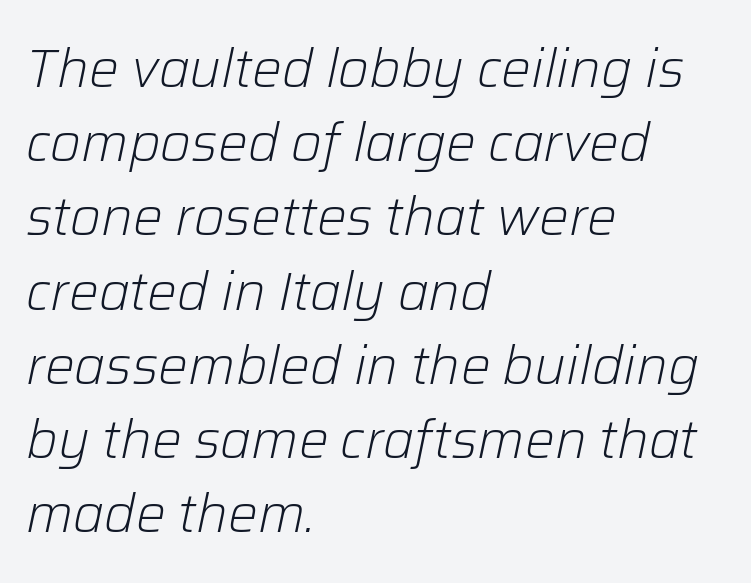
Q: Is the text bold? A: No.
Q: Is the text italic (slanted)? A: Yes, it leans right by about 12 degrees.
Q: Is the text underlined? A: No.
Q: How is the paragraph aligned? A: Left-aligned.
Q: Is the spacing between letters normal or unusually wide? A: Normal.
Q: Is the spacing between lines tight, normal or loose? A: Normal.
Q: Width (condensed, normal, or wide)? A: Normal.
Q: Stroke contrast? A: Low.
Q: x-height? A: Medium.
Q: Monospaced? A: No.
